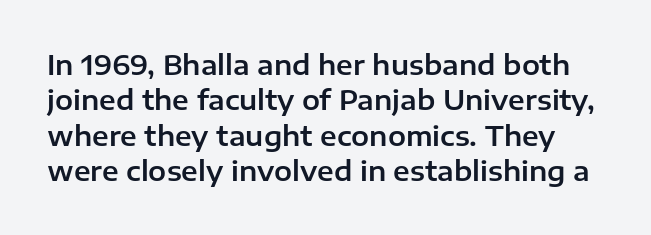
One glance says typical: line gaps are just what's usual. Bare-footed words on every line. This sample uses plain, unmodified letter spacing. Posture: straight, roman, zero tilt.
